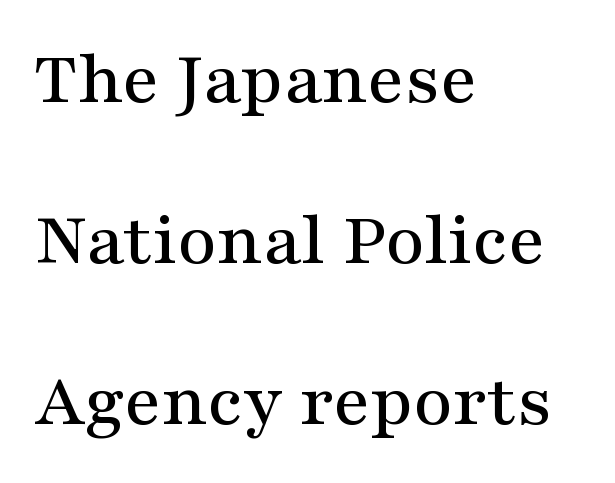
Q: Is the text italic (slanted)? A: No, it is upright.
Q: Is the typeface a serif or a sans-serif typeface? A: Serif.
Q: Is the text underlined? A: No.
Q: How is the paragraph aligned? A: Left-aligned.
Q: Is the spacing between letters normal or unusually wide? A: Normal.
Q: Is the spacing between lines tight, normal or loose? A: Loose.
Q: Width (condensed, normal, or wide)? A: Wide.
Q: Stroke contrast? A: Medium.
Q: x-height? A: Medium.
Q: Monospaced? A: No.
